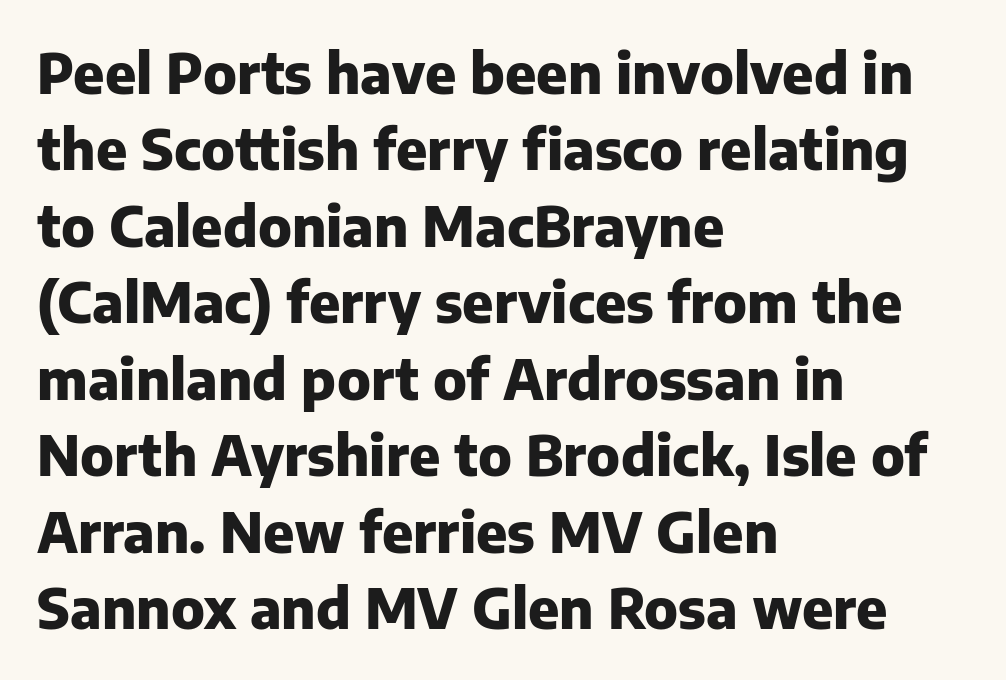
Q: Is the text bold? A: Yes.
Q: Is the text italic (slanted)? A: No, it is upright.
Q: Is the typeface a serif or a sans-serif typeface? A: Sans-serif.
Q: Is the text underlined? A: No.
Q: How is the paragraph aligned? A: Left-aligned.
Q: Is the spacing between letters normal or unusually wide? A: Normal.
Q: Is the spacing between lines tight, normal or loose? A: Normal.
Q: Width (condensed, normal, or wide)? A: Normal.
Q: Stroke contrast? A: Low.
Q: x-height? A: Medium.
Q: Monospaced? A: No.
